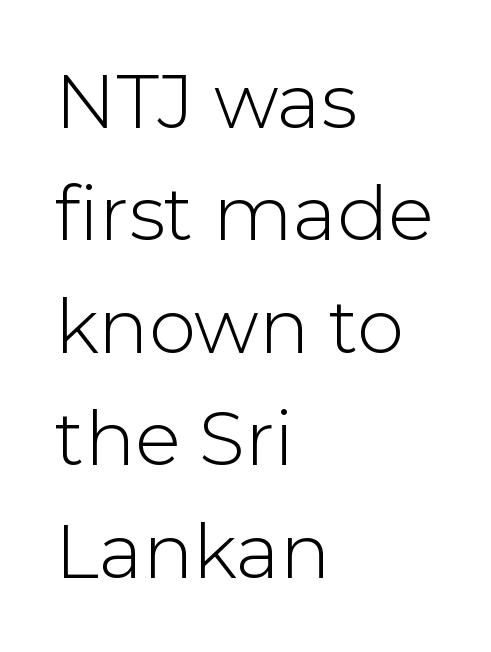
Q: Is the text bold? A: No.
Q: Is the text italic (slanted)? A: No, it is upright.
Q: Is the typeface a serif or a sans-serif typeface? A: Sans-serif.
Q: Is the text underlined? A: No.
Q: How is the paragraph aligned? A: Left-aligned.
Q: Is the spacing between letters normal or unusually wide? A: Normal.
Q: Is the spacing between lines tight, normal or loose? A: Normal.
Q: Width (condensed, normal, or wide)? A: Normal.
Q: Stroke contrast? A: Low.
Q: x-height? A: Medium.
Q: Monospaced? A: No.
